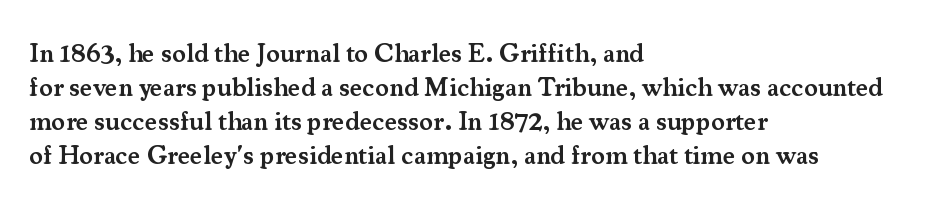
{"italic": "no", "bold": "semi", "underline": "no", "align": "left", "line_spacing": "normal", "line_spacing_ratio": 1.31, "letter_spacing": "normal", "letter_spacing_em": 0.0, "glyph_px": 26}
